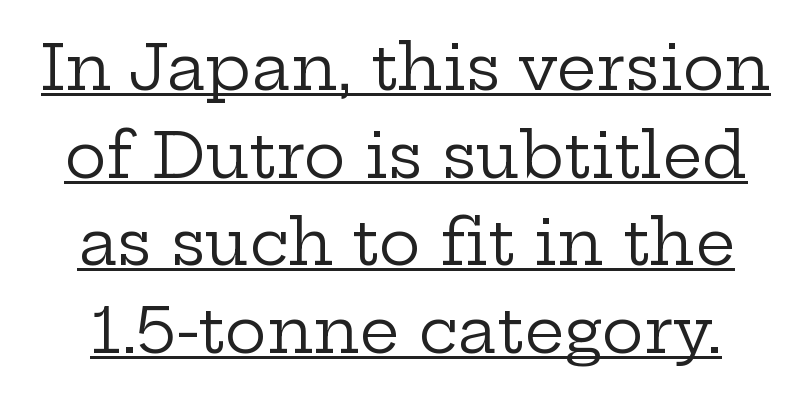
Q: Is the text bold? A: No.
Q: Is the text italic (slanted)? A: No, it is upright.
Q: Is the typeface a serif or a sans-serif typeface? A: Serif.
Q: Is the text underlined? A: Yes.
Q: Is the spacing between letters normal or unusually wide? A: Normal.
Q: Is the spacing between lines tight, normal or loose? A: Normal.
Q: Width (condensed, normal, or wide)? A: Wide.
Q: Stroke contrast? A: Low.
Q: x-height? A: Medium.
Q: Monospaced? A: No.
